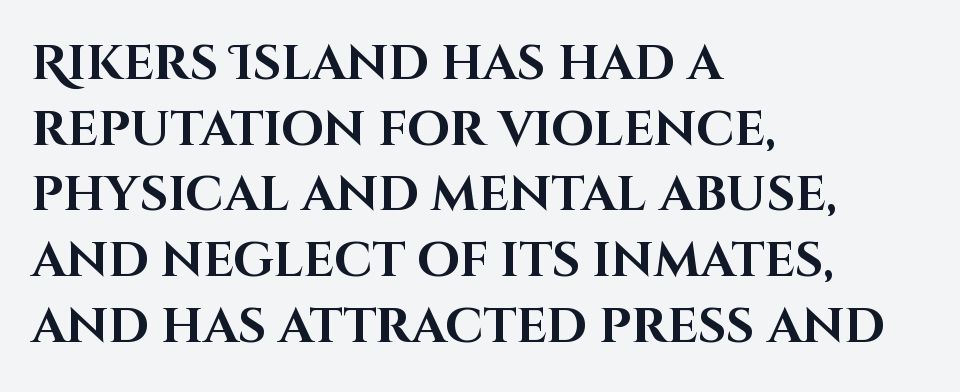
{"serif": "no", "italic": "no", "bold": "yes", "weight": "bold", "width": "normal", "stroke_contrast": "high", "x_height": "large", "monospaced": "no", "underline": "no", "align": "left", "line_spacing": "normal", "line_spacing_ratio": 1.34, "letter_spacing": "normal", "letter_spacing_em": 0.0, "glyph_px": 49}
